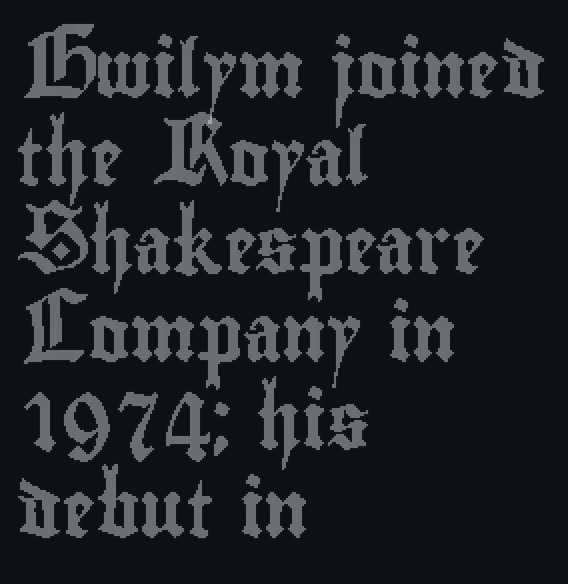
{"italic": "no", "width": "condensed", "x_height": "small", "monospaced": "no", "underline": "no", "align": "left", "line_spacing": "normal", "line_spacing_ratio": 1.57, "letter_spacing": "normal", "letter_spacing_em": 0.0, "glyph_px": 56}
